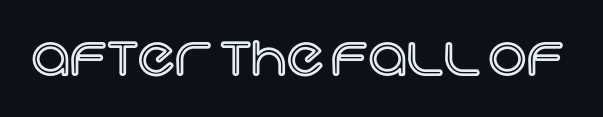
Q: Is the text italic (slanted)? A: No, it is upright.
Q: Is the text underlined? A: No.
Q: Is the spacing between letters normal or unusually wide? A: Normal.
Q: Width (condensed, normal, or wide)? A: Normal.
Q: x-height? A: Large.
Q: Monospaced? A: No.
